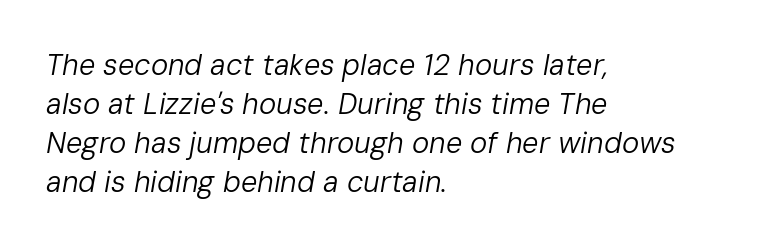
Q: Is the text bold? A: No.
Q: Is the text italic (slanted)? A: Yes, it leans right by about 10 degrees.
Q: Is the text underlined? A: No.
Q: How is the paragraph aligned? A: Left-aligned.
Q: Is the spacing between letters normal or unusually wide? A: Normal.
Q: Is the spacing between lines tight, normal or loose? A: Normal.
Q: Width (condensed, normal, or wide)? A: Normal.
Q: Stroke contrast? A: Low.
Q: x-height? A: Medium.
Q: Monospaced? A: No.
